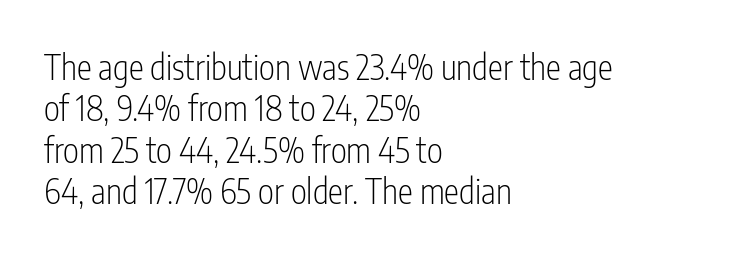
{"serif": "no", "italic": "no", "bold": "no", "weight": "light", "width": "condensed", "stroke_contrast": "low", "x_height": "medium", "monospaced": "no", "underline": "no", "align": "left", "line_spacing_ratio": 1.22, "letter_spacing": "normal", "letter_spacing_em": 0.0, "glyph_px": 34}
